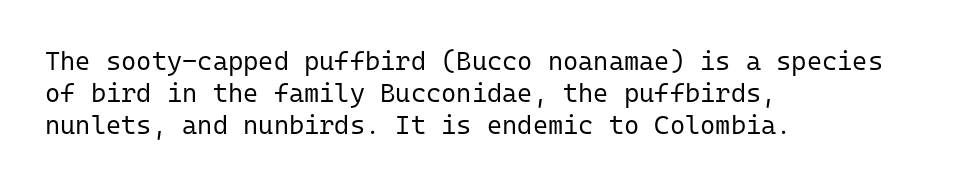
{"italic": "no", "bold": "no", "underline": "no", "align": "left", "line_spacing_ratio": 1.24, "letter_spacing": "normal", "letter_spacing_em": 0.0, "glyph_px": 26}
